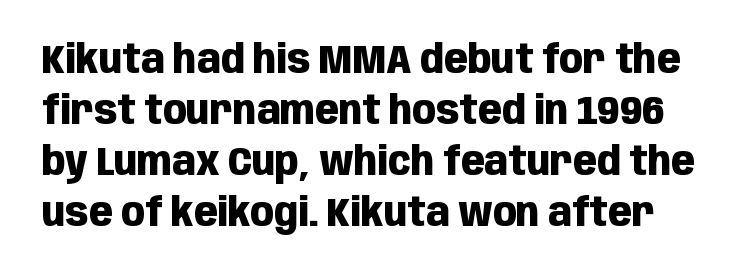
Q: Is the text bold? A: Yes.
Q: Is the text italic (slanted)? A: No, it is upright.
Q: Is the typeface a serif or a sans-serif typeface? A: Sans-serif.
Q: Is the text underlined? A: No.
Q: Is the spacing between letters normal or unusually wide? A: Normal.
Q: Is the spacing between lines tight, normal or loose? A: Normal.
Q: Width (condensed, normal, or wide)? A: Condensed.
Q: Stroke contrast? A: Low.
Q: x-height? A: Large.
Q: Monospaced? A: No.
